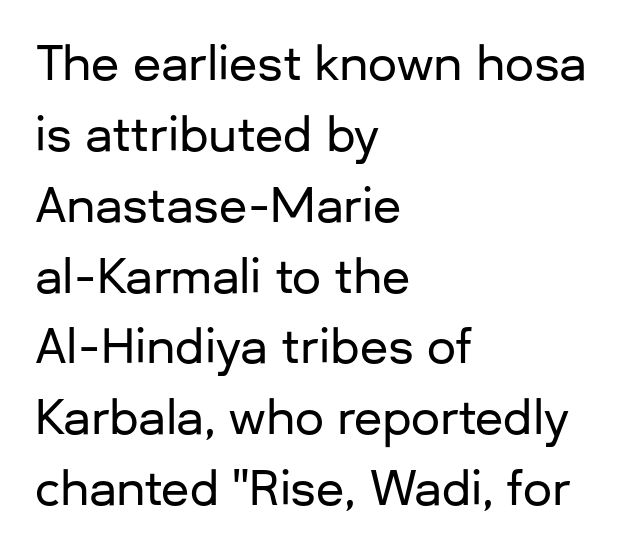
Does the lettering tilt? It doesn't — this is upright. Reading down the column, the eye jumps a familiar distance to each next line. Underlining? Definitely not there. This rendering leaves character spacing at its baseline value. Each letter keeps its own natural width here, so spacing adapts to shape. Visually the block forms a straight wall on the left and a jagged coastline on the right.
